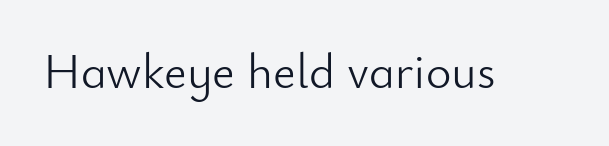
Classification — sans serif. This is the regular roman posture of the typeface. A clean baseline with only descenders dipping below it. Weight class: somewhere from thin through regular. Tracking here is standard; glyphs follow each other at the usual distance. This sample has the flowing, uneven cadence of proportional lettering.
